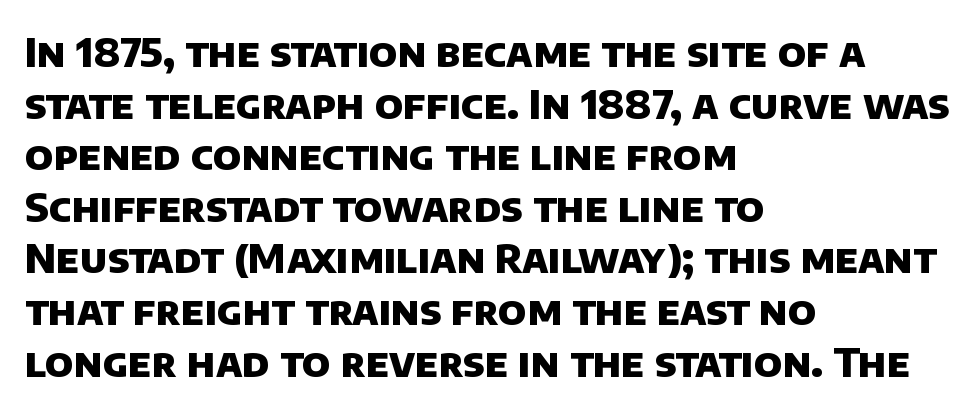
A dark, heavy texture on the line: the type is bold. Observe the absence of serifs on each vertical stroke in this sample. Spacing verdict: proportional, widths tailored to each character. This rendering uses left alignment, leaving the right contour irregular.
